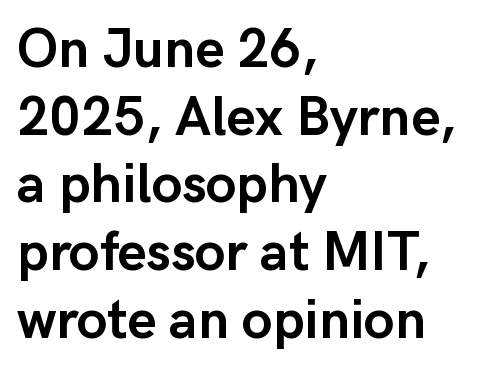
The image shows 55 px semibold sans-serif type, upright; set left-aligned, line spacing 1.23x, normal letter spacing, not underlined; low stroke contrast and a medium x-height.
